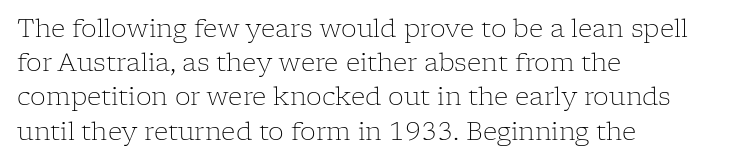
{"italic": "no", "bold": "no", "underline": "no", "align": "left", "line_spacing": "normal", "line_spacing_ratio": 1.37, "letter_spacing": "normal", "letter_spacing_em": 0.0, "glyph_px": 25}
